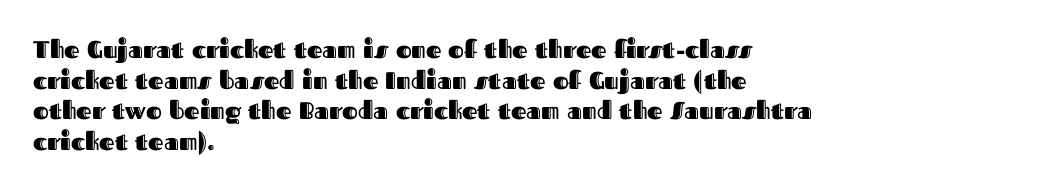
The image shows 24 px text type, upright; set left-aligned, normal line spacing (1.28x), normal letter spacing, not underlined.
